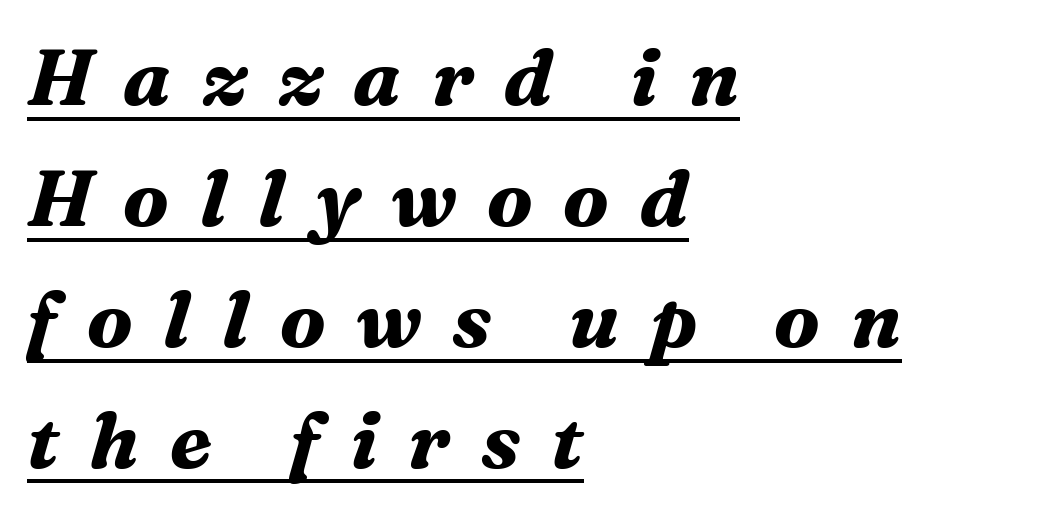
Q: Is the text bold? A: Yes.
Q: Is the text italic (slanted)? A: Yes, it leans right by about 16 degrees.
Q: Is the typeface a serif or a sans-serif typeface? A: Serif.
Q: Is the text underlined? A: Yes.
Q: How is the paragraph aligned? A: Left-aligned.
Q: Is the spacing between letters normal or unusually wide? A: Unusually wide.
Q: Is the spacing between lines tight, normal or loose? A: Normal.
Q: Width (condensed, normal, or wide)? A: Normal.
Q: Stroke contrast? A: Medium.
Q: x-height? A: Medium.
Q: Monospaced? A: No.
